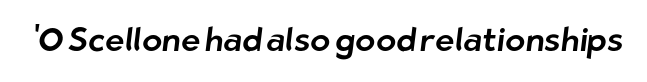
The face used here is a sans, in the tradition of grotesques and geometrics. Glyph-to-glyph distance matches everyday printed text. Plain, unruled lines of type. Looks like regular typesetting: each glyph gets only the width it needs.
